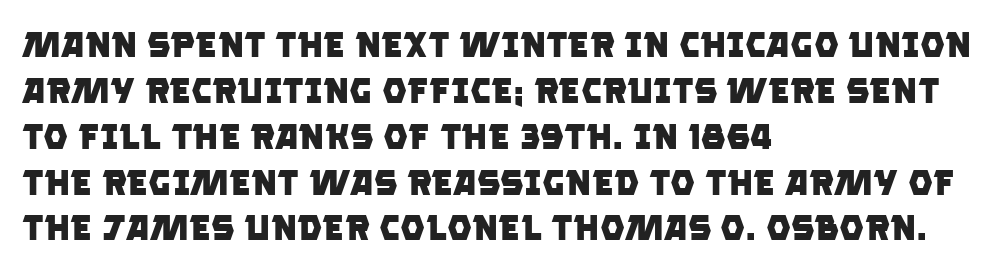
The image shows 35 px heavy sans-serif type; set left-aligned, normal line spacing (1.31x), normal letter spacing, not underlined; low stroke contrast and a large x-height.
